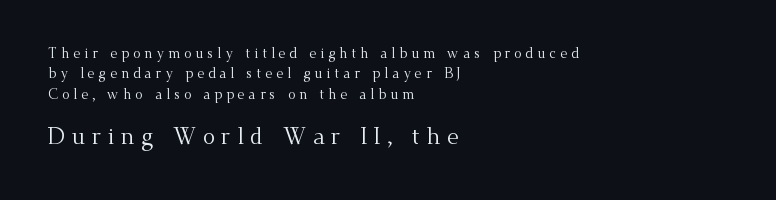
Q: Is the text bold? A: No.
Q: Is the text italic (slanted)? A: No, it is upright.
Q: Is the text underlined? A: No.
Q: How is the paragraph aligned? A: Left-aligned.
Q: Is the spacing between letters normal or unusually wide? A: Unusually wide.
Q: Is the spacing between lines tight, normal or loose? A: Normal.
Q: Which block of text is set in a larger size, the first (top) or the second (bottom)? A: The second (bottom) one.
